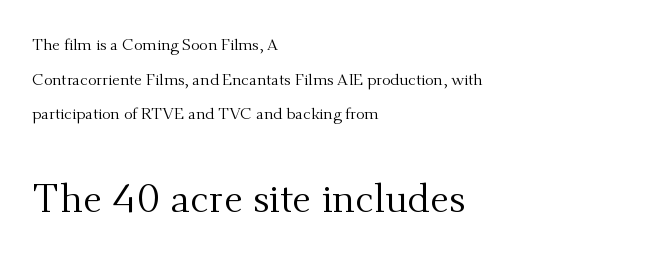
{"serif": "yes", "italic": "no", "bold": "no", "weight": "regular", "width": "normal", "stroke_contrast": "medium", "x_height": "small", "monospaced": "no", "underline": "no", "align": "left", "line_spacing": "loose", "line_spacing_ratio": 2.16, "letter_spacing": "normal", "letter_spacing_em": 0.0, "larger_block": "second", "size_ratio": 2.5, "glyph_px": 40}
